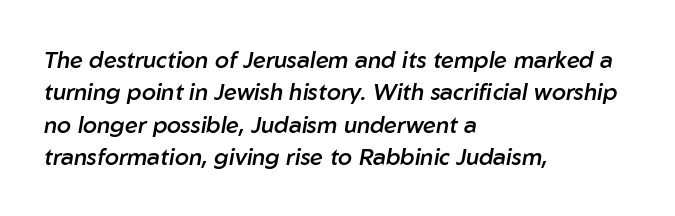
Rule under the text: the space is simply empty. What stands out about the letter spacing? Nothing — it is the standard amount. An italicized treatment has been applied to the whole sample. Evenly set lines give the paragraph a standard silhouette. Notice how the passage keeps a crisp vertical edge on the left only. Emphasis by weight is partial: semibold.
